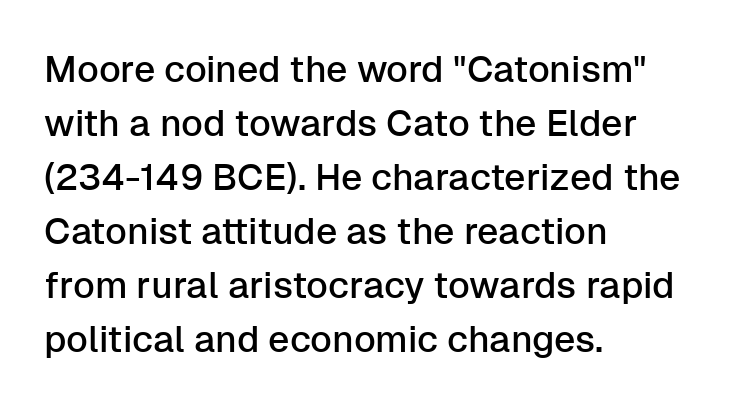
Q: Is the text italic (slanted)? A: No, it is upright.
Q: Is the typeface a serif or a sans-serif typeface? A: Sans-serif.
Q: Is the text underlined? A: No.
Q: How is the paragraph aligned? A: Left-aligned.
Q: Is the spacing between letters normal or unusually wide? A: Normal.
Q: Is the spacing between lines tight, normal or loose? A: Normal.
Q: Width (condensed, normal, or wide)? A: Normal.
Q: Stroke contrast? A: Low.
Q: x-height? A: Medium.
Q: Monospaced? A: No.
